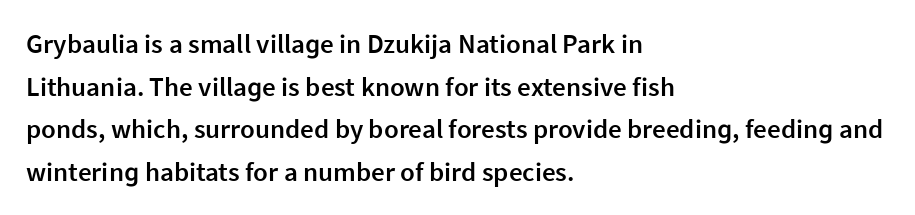
Q: Is the text bold? A: Semi-bold.
Q: Is the text italic (slanted)? A: No, it is upright.
Q: Is the text underlined? A: No.
Q: How is the paragraph aligned? A: Left-aligned.
Q: Is the spacing between letters normal or unusually wide? A: Normal.
Q: Is the spacing between lines tight, normal or loose? A: Normal.
